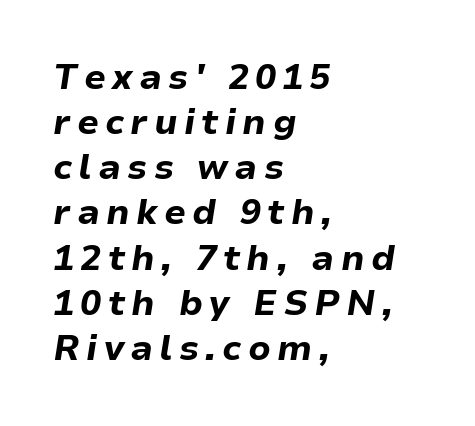
The image shows 35 px bold type, italic (leaning right); set left-aligned, normal line spacing (1.29x), not underlined; low stroke contrast and a medium x-height.
